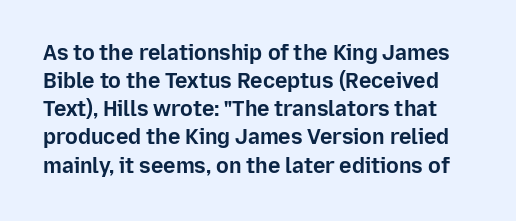
Q: Is the text bold? A: Yes.
Q: Is the text italic (slanted)? A: No, it is upright.
Q: Is the text underlined? A: No.
Q: Is the spacing between letters normal or unusually wide? A: Normal.
Q: Is the spacing between lines tight, normal or loose? A: Normal.
